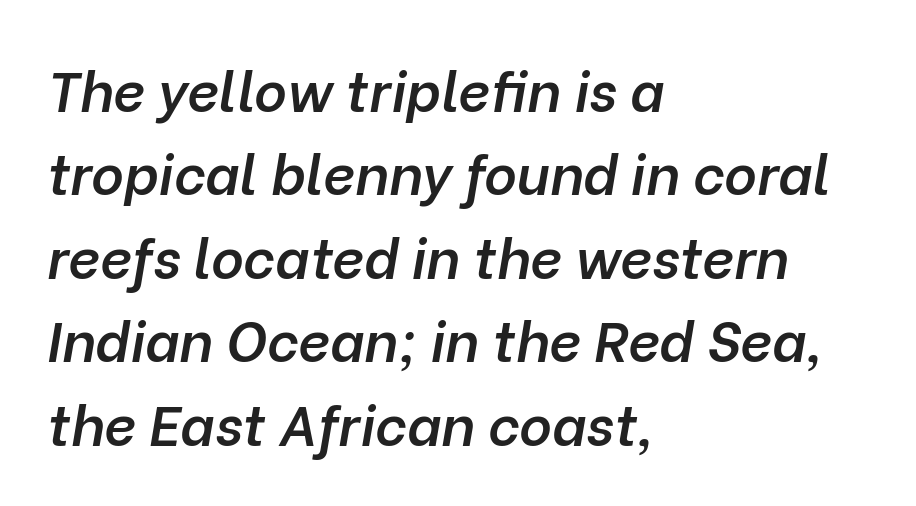
Q: Is the text bold? A: Semi-bold.
Q: Is the text italic (slanted)? A: Yes, it leans right by about 10 degrees.
Q: Is the text underlined? A: No.
Q: How is the paragraph aligned? A: Left-aligned.
Q: Is the spacing between letters normal or unusually wide? A: Normal.
Q: Is the spacing between lines tight, normal or loose? A: Normal.
Q: Width (condensed, normal, or wide)? A: Normal.
Q: Stroke contrast? A: Low.
Q: x-height? A: Medium.
Q: Monospaced? A: No.
